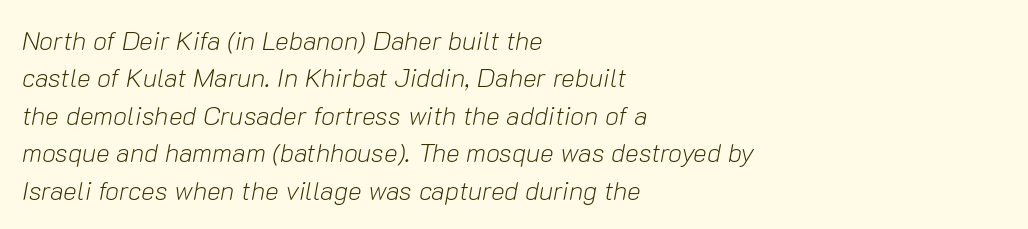
Q: Is the text bold? A: No.
Q: Is the text italic (slanted)? A: Yes, it leans right by about 10 degrees.
Q: Is the text underlined? A: No.
Q: How is the paragraph aligned? A: Left-aligned.
Q: Is the spacing between letters normal or unusually wide? A: Normal.
Q: Is the spacing between lines tight, normal or loose? A: Normal.
